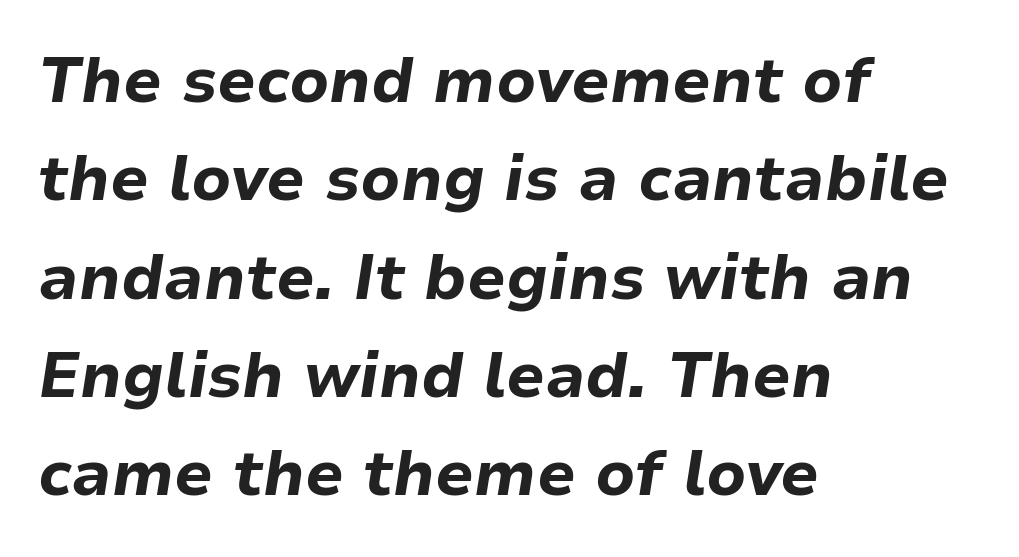
What stands out about the letter spacing? Nothing — it is the standard amount. Every row of glyphs begins at an identical x-position on the left. Note the varied advance widths — an 'i' is clearly narrower than an 'm'. The space between consecutive lines is moderate. Just letters on the line, the space beneath them empty.
